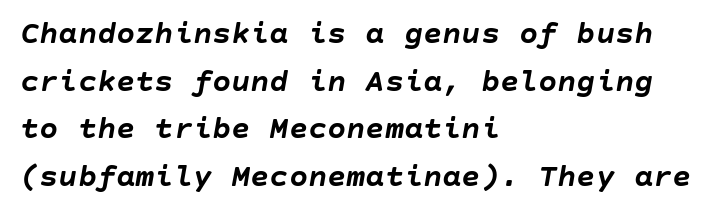
The image shows 32 px semibold type, italic (leaning right); set left-aligned, normal line spacing (1.49x), normal letter spacing, not underlined; low stroke contrast and a large x-height.
